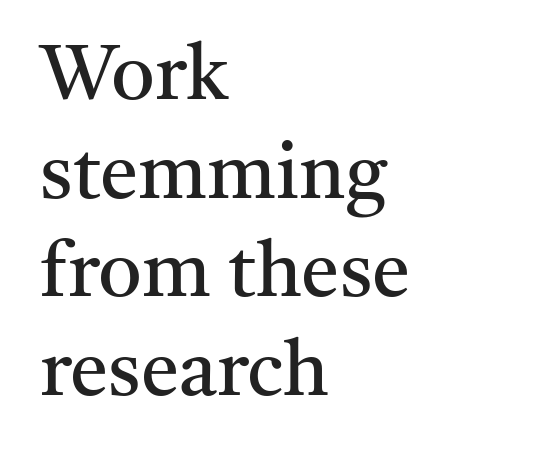
{"serif": "yes", "italic": "no", "bold": "no", "weight": "regular", "width": "normal", "stroke_contrast": "medium", "x_height": "medium", "monospaced": "no", "underline": "no", "align": "left", "line_spacing": "normal", "line_spacing_ratio": 1.28, "letter_spacing": "normal", "letter_spacing_em": 0.0, "glyph_px": 77}
